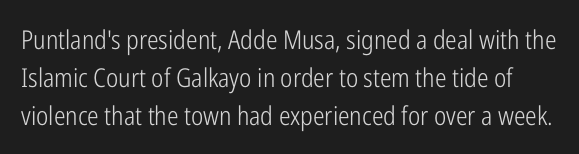
Q: Is the text bold? A: No.
Q: Is the text italic (slanted)? A: No, it is upright.
Q: Is the text underlined? A: No.
Q: Is the spacing between letters normal or unusually wide? A: Normal.
Q: Is the spacing between lines tight, normal or loose? A: Normal.
